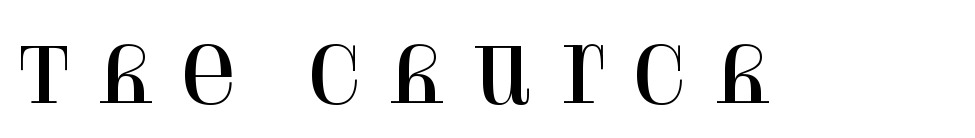
{"serif": "yes", "italic": "no", "width": "normal", "stroke_contrast": "high", "x_height": "large", "monospaced": "no", "underline": "no", "letter_spacing": "wide", "letter_spacing_em": 0.29, "glyph_px": 76}
